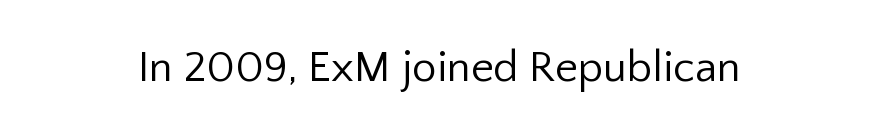
Q: Is the text bold? A: No.
Q: Is the text italic (slanted)? A: No, it is upright.
Q: Is the typeface a serif or a sans-serif typeface? A: Sans-serif.
Q: Is the text underlined? A: No.
Q: Is the spacing between letters normal or unusually wide? A: Normal.
Q: Width (condensed, normal, or wide)? A: Normal.
Q: Stroke contrast? A: Low.
Q: x-height? A: Medium.
Q: Monospaced? A: No.
